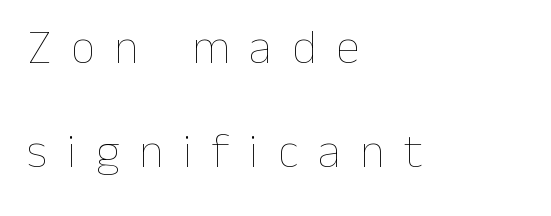
These glyphs show unthickened strokes, regular width or finer. Every stem runs plumb, perpendicular to the baseline. Proportional: the letters do not fall into vertical columns. The strip under each line holds only bare page.
